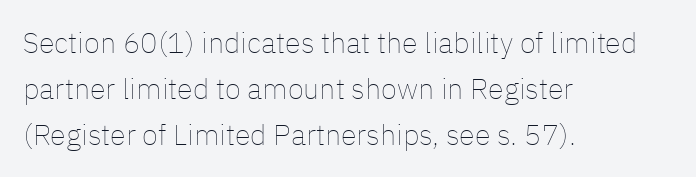
The image shows 29 px thin type, upright; set left-aligned, normal line spacing (1.59x), normal letter spacing, not underlined; low stroke contrast and a medium x-height.
